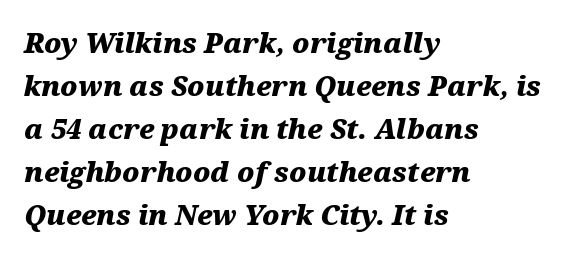
The lettering tilts uniformly, giving the passage an italic look. Students, note that the glyphs here touch the page at normal intervals. The line-height multiplier appears to be the usual default. The paragraph shown leans on its left margin. Thick stems and heavy bowls — unmistakably bold.
